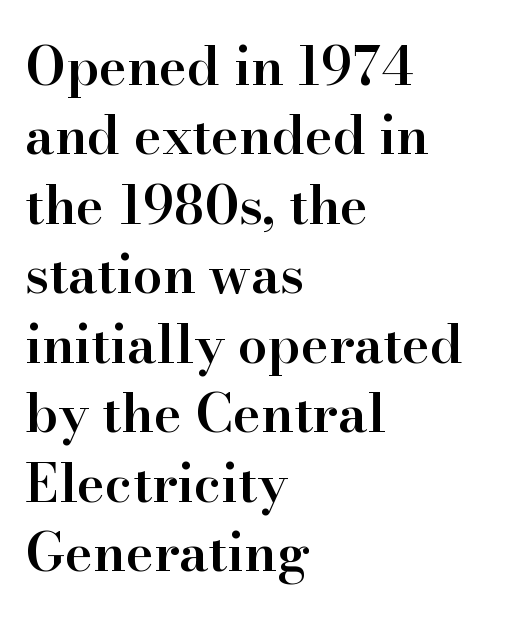
Decoration check: the copy has no underline. Varying glyph widths throughout — classic text-font behaviour. Glyph-to-glyph distance matches everyday printed text. A typesetter would call this leading conventional body-copy spacing. The text was rendered using a seriffed face with decorative stroke endings. The compositor pushed each line to the left boundary.
